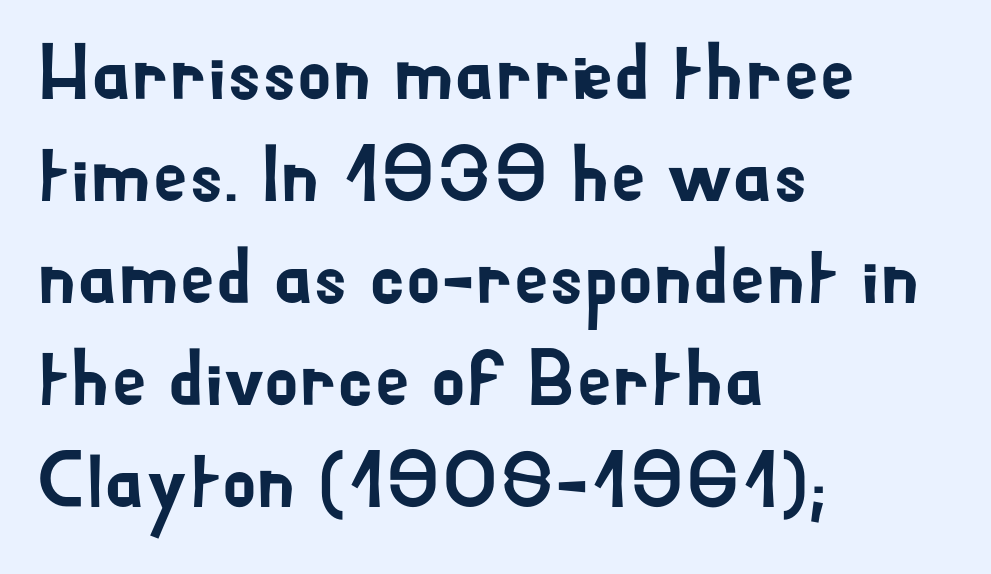
The image shows 79 px sans-serif type, upright; set left-aligned, normal line spacing (1.29x), normal letter spacing, not underlined; low stroke contrast and a small x-height.
